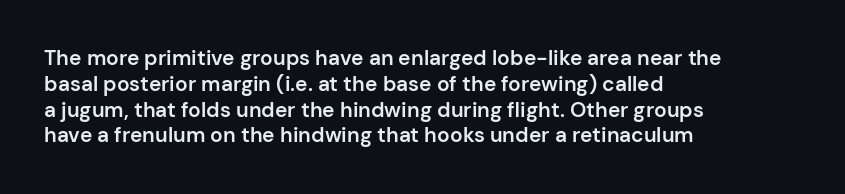
Weight: semibold (demi). Clear beneath every line of the passage. Nothing unusual about the tracking: characters are spaced as the font intends. Notice how the stems are strictly vertical — no italics here. This sample is left-justified, so line endings fall wherever the words run out.
